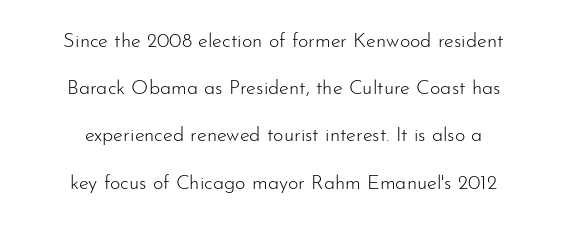
If you measured baseline to baseline, you'd find a long distance. Clear beneath every line of the passage. The letterforms sit shoulder to shoulder at normal distance. Ink coverage per letter is moderate at most.
